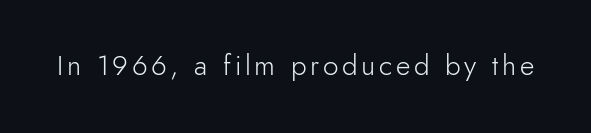
{"serif": "no", "italic": "no", "bold": "no", "weight": "light", "width": "normal", "x_height": "small", "monospaced": "no", "underline": "no", "glyph_px": 28}
